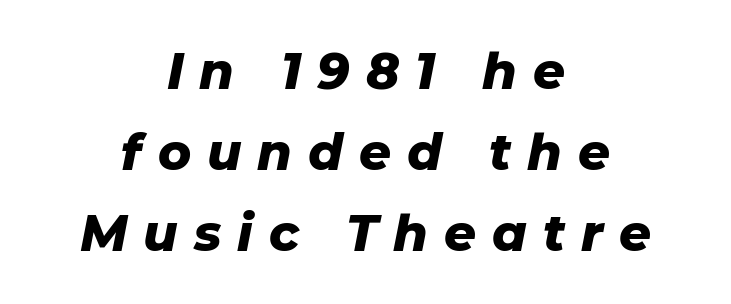
Casual observation: everything's sitting right in the middle. Students, note that the glyphs here are deliberately spaced far apart. Think of a printed novel: that variable character pitch is what you see here. The passage shown is not underscored anywhere. Reading down the column, the eye jumps a familiar distance to each next line. The specimen reads as italic at a glance.
